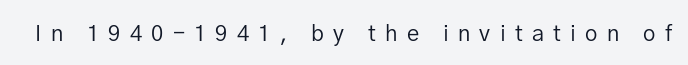
The space directly below the letters is spotless. The type sits square on the baseline with zero lean. The passage shown has open, widely tracked lettering throughout. The passage shown is not bold in any degree.
